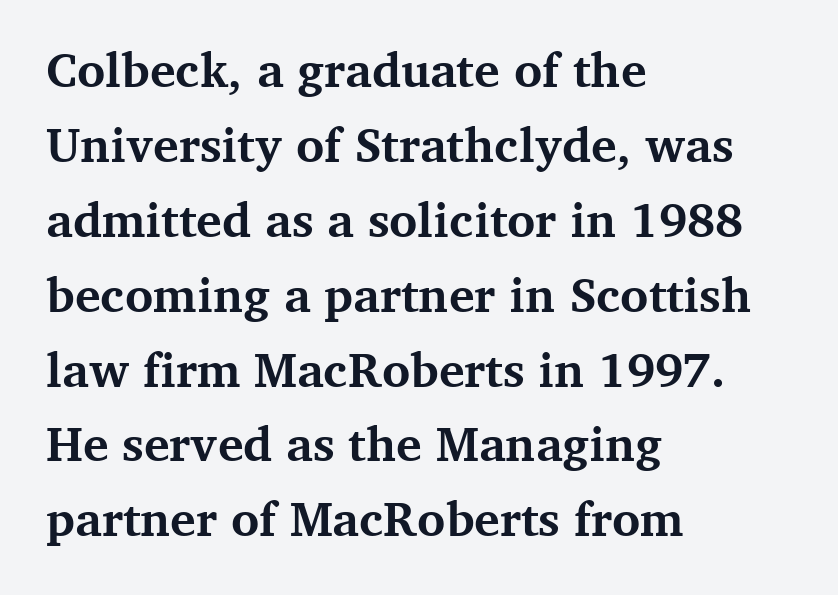
The image shows 48 px bold serif type, upright; set left-aligned, normal line spacing (1.56x), normal letter spacing, not underlined; medium stroke contrast and a medium x-height.
